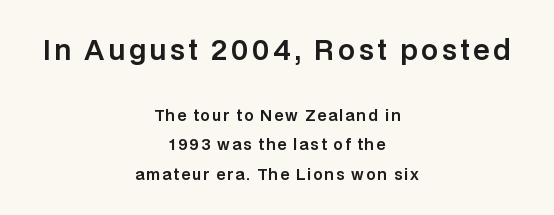
Q: Is the text italic (slanted)? A: No, it is upright.
Q: Is the text underlined? A: No.
Q: How is the paragraph aligned? A: Centered.
Q: Is the spacing between lines tight, normal or loose? A: Loose.
Q: Which block of text is set in a larger size, the first (top) or the second (bottom)? A: The first (top) one.
